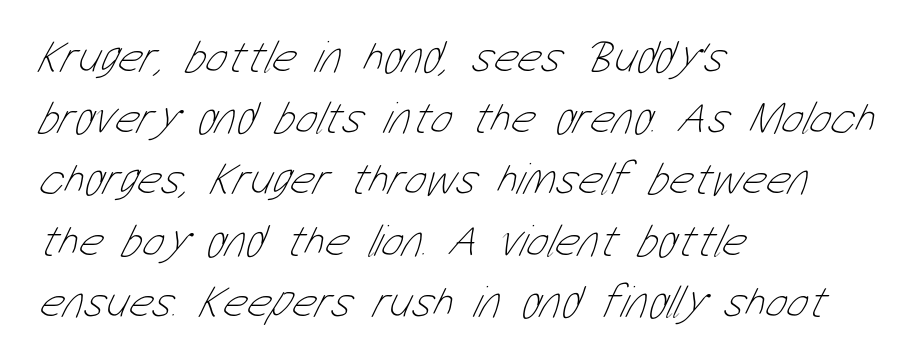
{"bold": "no", "weight": "thin", "width": "condensed", "stroke_contrast": "low", "x_height": "medium", "monospaced": "no", "underline": "no", "align": "left", "line_spacing": "normal", "line_spacing_ratio": 1.33, "letter_spacing": "normal", "letter_spacing_em": 0.0, "glyph_px": 46}
